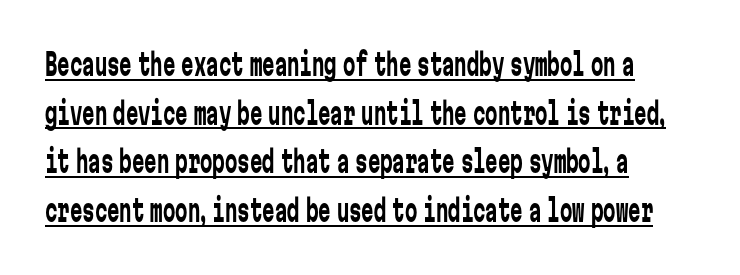
These lines were composed using upright roman letters. Caption: multi-line text, flush left, ragged right. Notice how descenders clear the ascenders below comfortably — that's standard leading. A rule runs beneath these lines of type. Students, note that the glyphs here touch the page at normal intervals.
